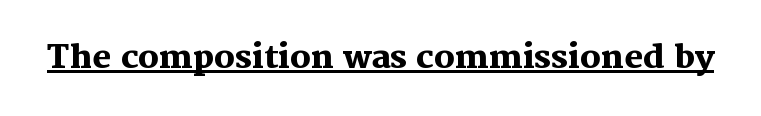
Q: Is the text bold? A: Yes.
Q: Is the text italic (slanted)? A: No, it is upright.
Q: Is the typeface a serif or a sans-serif typeface? A: Serif.
Q: Is the text underlined? A: Yes.
Q: Is the spacing between letters normal or unusually wide? A: Normal.
Q: Width (condensed, normal, or wide)? A: Normal.
Q: Stroke contrast? A: Medium.
Q: x-height? A: Medium.
Q: Monospaced? A: No.
